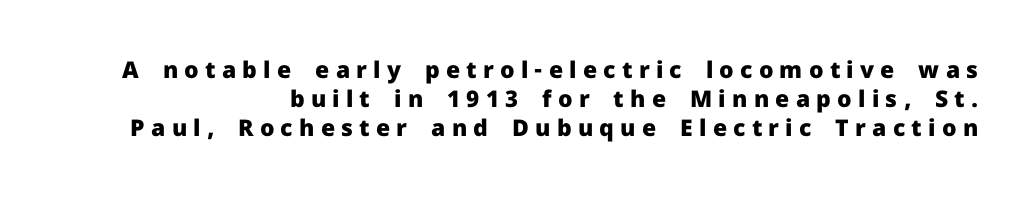
{"italic": "no", "bold": "yes", "underline": "no", "align": "right", "line_spacing": "normal", "line_spacing_ratio": 1.26, "letter_spacing": "wide", "letter_spacing_em": 0.27, "glyph_px": 23}
